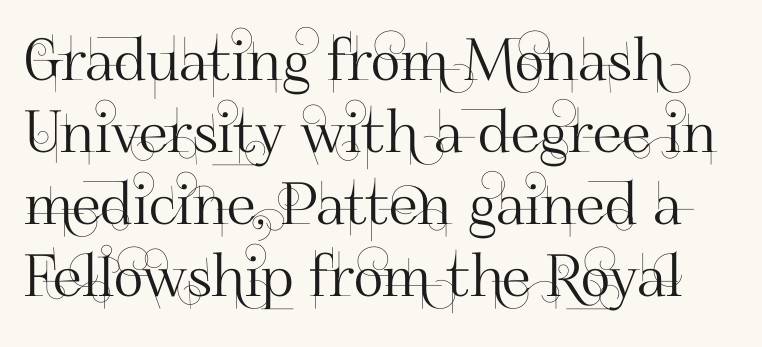
Teacher's note: observe the even left margin — that is flush-left alignment. Anything drawn beneath the words? Only blank space. The type sits square on the baseline with zero lean. Short note: letters normally spaced. This rendering employs a face without finishing strokes, i.e., a sans-serif.
